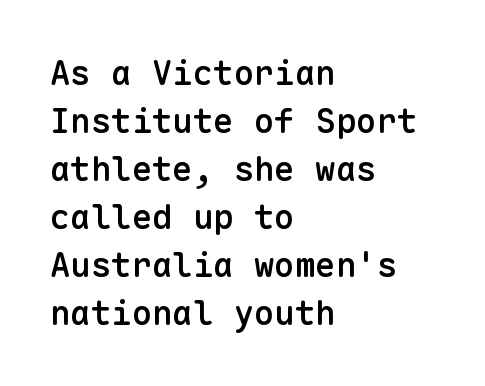
Bold? Not quite — semibold, heavier than regular but stopping short. Unlike italic type, these characters show no tilt at all. Line spacing here is normal. The rendering uses typewriter-style spacing with identical character cells. Beneath every word, the page is bare.
